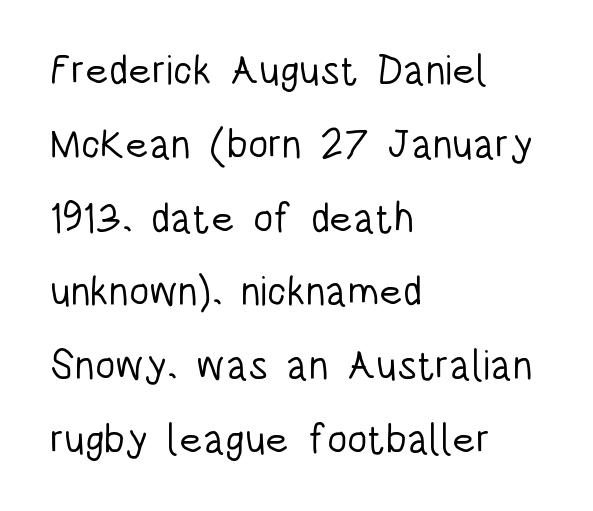
Q: Is the text bold? A: No.
Q: Is the text italic (slanted)? A: No, it is upright.
Q: Is the typeface a serif or a sans-serif typeface? A: Sans-serif.
Q: Is the text underlined? A: No.
Q: How is the paragraph aligned? A: Left-aligned.
Q: Is the spacing between letters normal or unusually wide? A: Normal.
Q: Width (condensed, normal, or wide)? A: Condensed.
Q: Stroke contrast? A: Low.
Q: x-height? A: Large.
Q: Monospaced? A: No.
